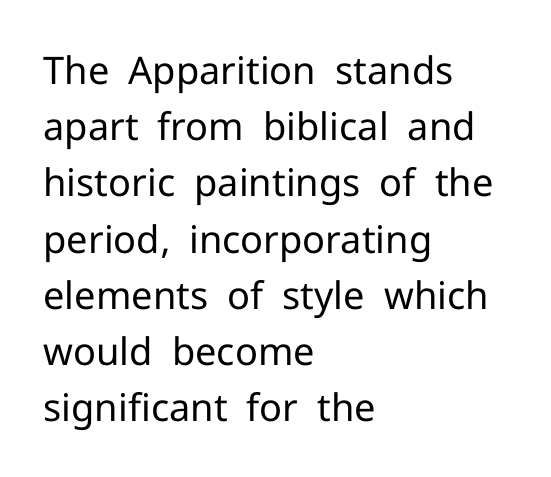
{"serif": "no", "italic": "no", "bold": "no", "weight": "regular", "width": "normal", "stroke_contrast": "low", "x_height": "medium", "monospaced": "no", "underline": "no", "align": "left", "line_spacing": "normal", "line_spacing_ratio": 1.48, "letter_spacing": "normal", "letter_spacing_em": 0.0, "glyph_px": 38}
